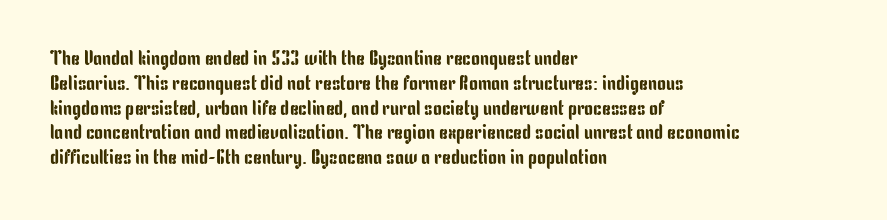
Q: Is the text italic (slanted)? A: No, it is upright.
Q: Is the text underlined? A: No.
Q: How is the paragraph aligned? A: Left-aligned.
Q: Is the spacing between letters normal or unusually wide? A: Normal.
